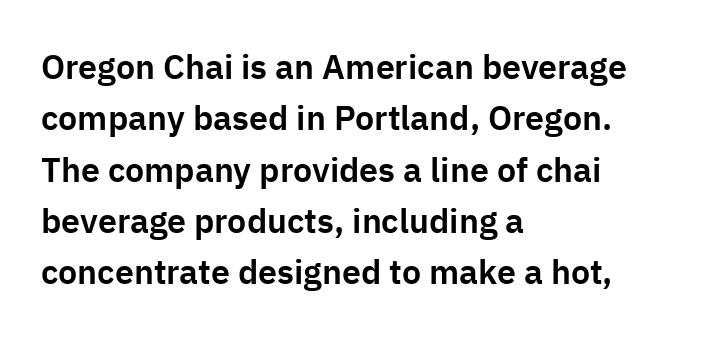
The image shows 34 px sans-serif type, upright; set left-aligned, normal line spacing (1.51x), normal letter spacing, not underlined; low stroke contrast and a medium x-height.
